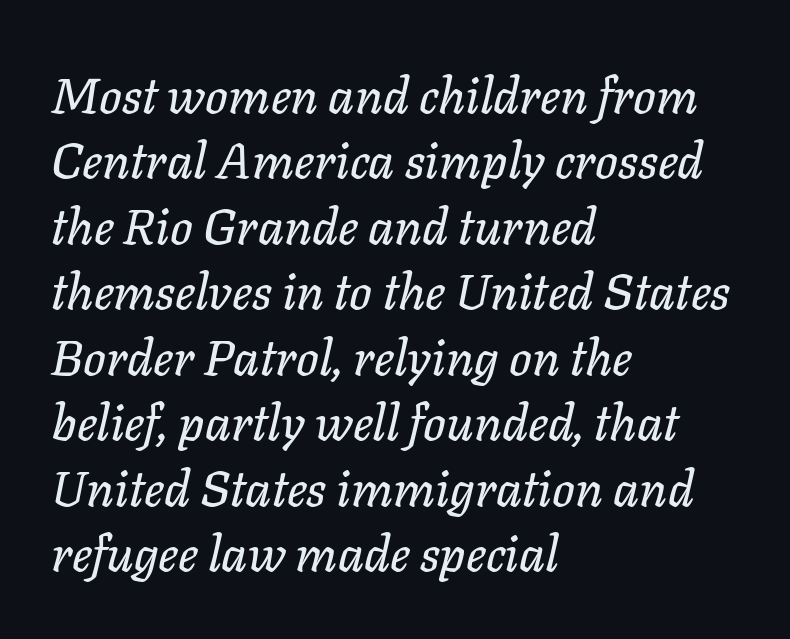
Character widths vary here, with narrow letters taking less room than wide ones. The block of text has a typical density, with ordinary space between rows. Each row of text sits above clean, open space. Characters are canted at an angle relative to the baseline's perpendicular. Short note: letters normally spaced.
